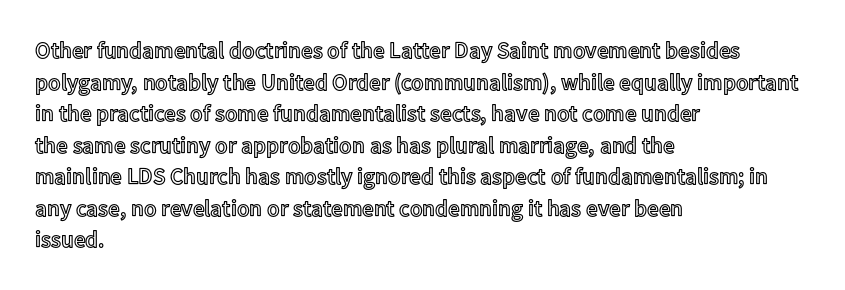
The image shows 23 px text type, upright; set left-aligned, normal line spacing (1.37x), normal letter spacing, not underlined.
